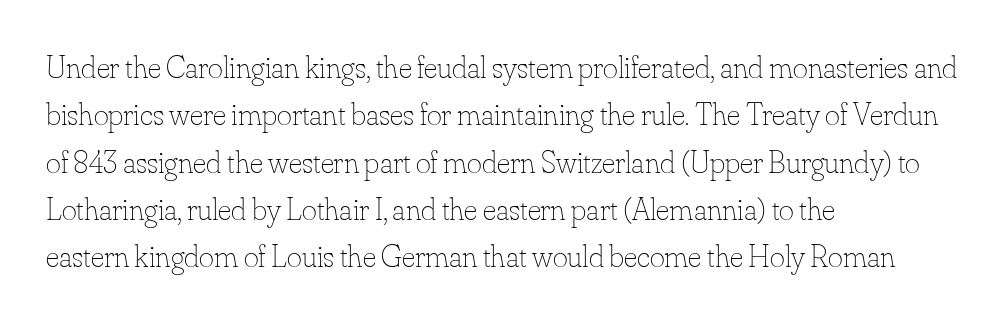
Q: Is the text bold? A: No.
Q: Is the text italic (slanted)? A: No, it is upright.
Q: Is the text underlined? A: No.
Q: How is the paragraph aligned? A: Left-aligned.
Q: Is the spacing between letters normal or unusually wide? A: Normal.
Q: Is the spacing between lines tight, normal or loose? A: Normal.
Q: Width (condensed, normal, or wide)? A: Normal.
Q: Stroke contrast? A: Low.
Q: x-height? A: Small.
Q: Monospaced? A: No.
